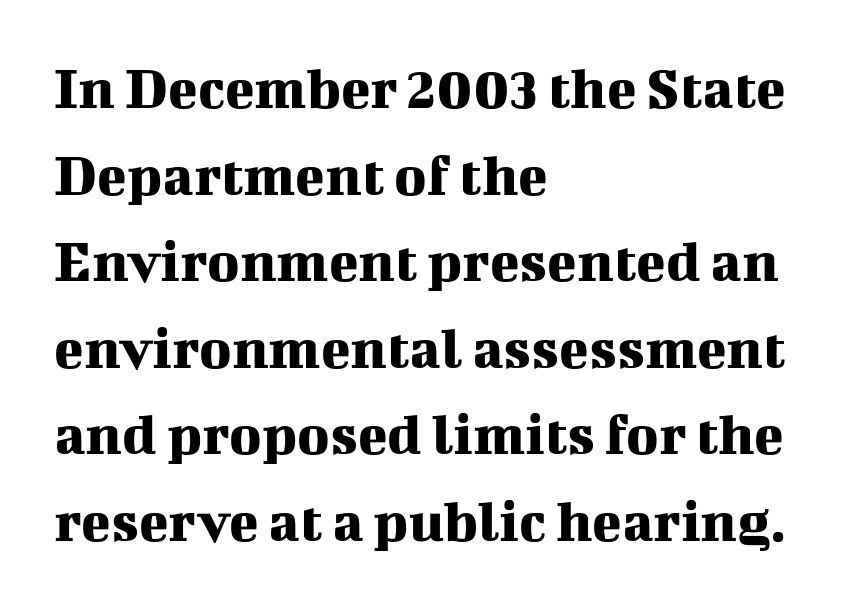
The image shows 61 px serif type, upright; set left-aligned, normal line spacing (1.42x), normal letter spacing, not underlined; medium stroke contrast and a medium x-height.
